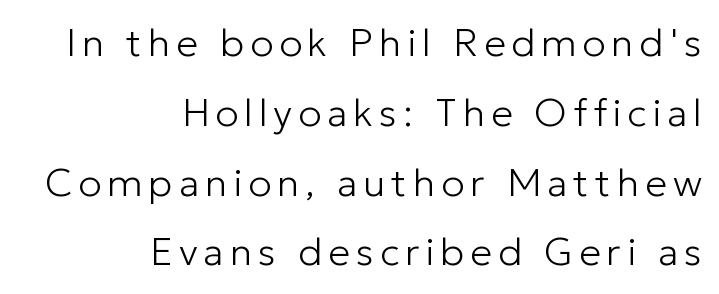
Underlining? Definitely not there. A roman cut, with each character standing at attention. These lines are set flush right with a ragged left edge. Varying glyph widths throughout — classic text-font behaviour. Letterform terminals end flat and unadorned throughout the passage.
